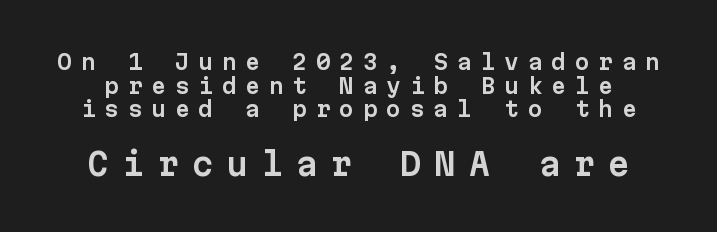
Q: Is the text italic (slanted)? A: No, it is upright.
Q: Is the typeface a serif or a sans-serif typeface? A: Sans-serif.
Q: Is the text underlined? A: No.
Q: Is the spacing between letters normal or unusually wide? A: Unusually wide.
Q: Is the spacing between lines tight, normal or loose? A: Tight.
Q: Which block of text is set in a larger size, the first (top) or the second (bottom)? A: The second (bottom) one.
Q: Width (condensed, normal, or wide)? A: Normal.
Q: Stroke contrast? A: Low.
Q: x-height? A: Medium.
Q: Monospaced? A: Yes.
